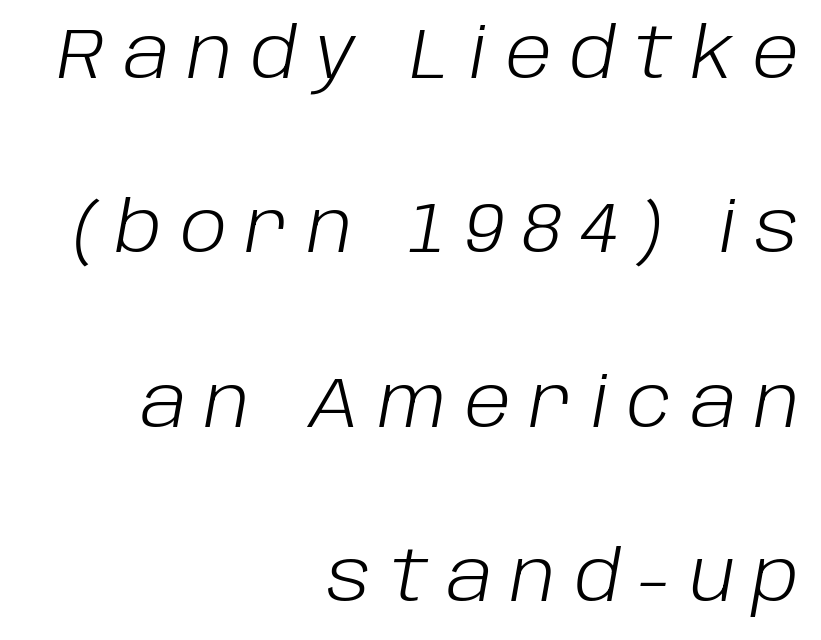
Q: Is the text bold? A: No.
Q: Is the text italic (slanted)? A: Yes, it leans right by about 10 degrees.
Q: Is the text underlined? A: No.
Q: How is the paragraph aligned? A: Right-aligned.
Q: Is the spacing between letters normal or unusually wide? A: Unusually wide.
Q: Is the spacing between lines tight, normal or loose? A: Loose.
Q: Width (condensed, normal, or wide)? A: Normal.
Q: Stroke contrast? A: Low.
Q: x-height? A: Large.
Q: Monospaced? A: No.
